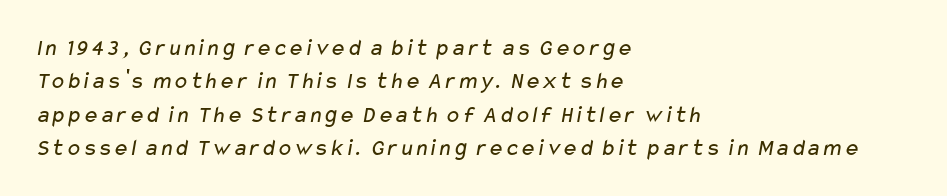
The image shows 24 px text type; set left-aligned, normal line spacing (1.39x), normal letter spacing, not underlined.
